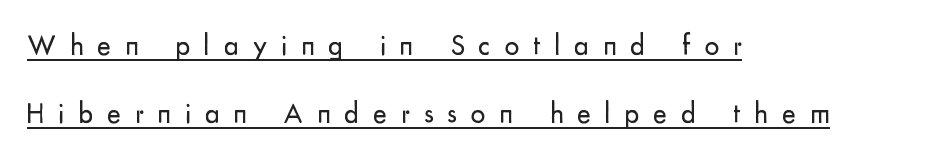
Q: Is the text bold? A: No.
Q: Is the text italic (slanted)? A: No, it is upright.
Q: Is the typeface a serif or a sans-serif typeface? A: Sans-serif.
Q: Is the text underlined? A: Yes.
Q: How is the paragraph aligned? A: Left-aligned.
Q: Is the spacing between letters normal or unusually wide? A: Unusually wide.
Q: Is the spacing between lines tight, normal or loose? A: Loose.
Q: Width (condensed, normal, or wide)? A: Normal.
Q: Stroke contrast? A: Low.
Q: x-height? A: Small.
Q: Monospaced? A: No.
